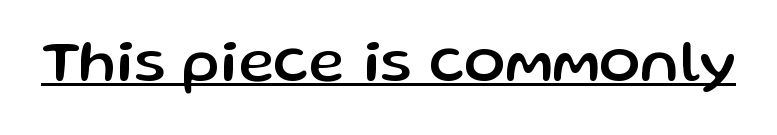
{"serif": "no", "italic": "no", "width": "normal", "stroke_contrast": "low", "x_height": "medium", "monospaced": "no", "underline": "yes", "letter_spacing": "normal", "letter_spacing_em": 0.0, "glyph_px": 61}
